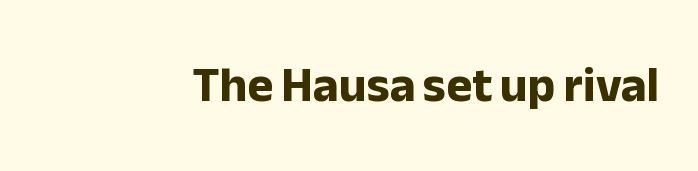
Q: Is the text bold? A: Yes.
Q: Is the text italic (slanted)? A: No, it is upright.
Q: Is the typeface a serif or a sans-serif typeface? A: Sans-serif.
Q: Is the text underlined? A: No.
Q: Is the spacing between letters normal or unusually wide? A: Normal.
Q: Width (condensed, normal, or wide)? A: Normal.
Q: Stroke contrast? A: Low.
Q: x-height? A: Medium.
Q: Monospaced? A: No.
